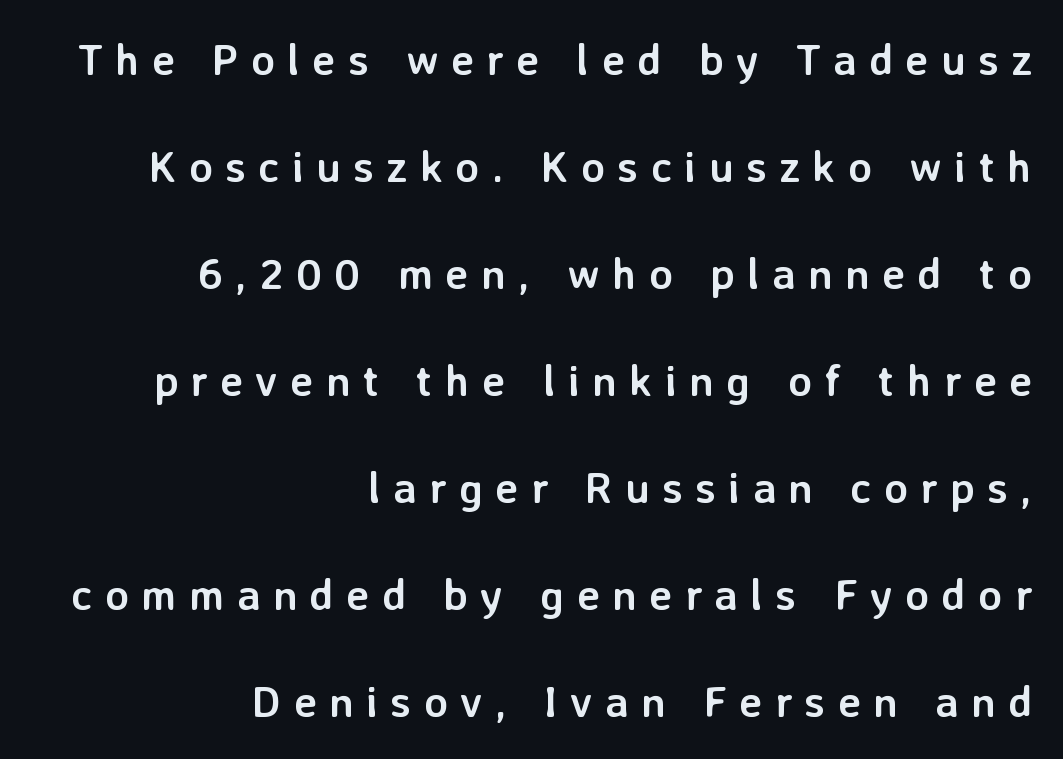
{"serif": "no", "italic": "no", "bold": "yes", "weight": "semibold", "width": "normal", "stroke_contrast": "low", "x_height": "medium", "monospaced": "no", "underline": "no", "align": "right", "line_spacing": "loose", "line_spacing_ratio": 2.43, "letter_spacing": "wide", "letter_spacing_em": 0.28, "glyph_px": 44}
